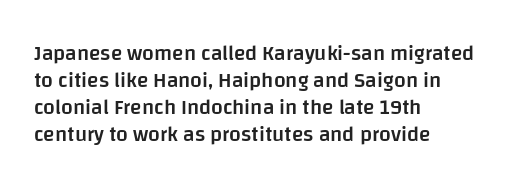
Q: Is the text bold? A: Semi-bold.
Q: Is the text italic (slanted)? A: No, it is upright.
Q: Is the text underlined? A: No.
Q: How is the paragraph aligned? A: Left-aligned.
Q: Is the spacing between letters normal or unusually wide? A: Normal.
Q: Is the spacing between lines tight, normal or loose? A: Normal.
